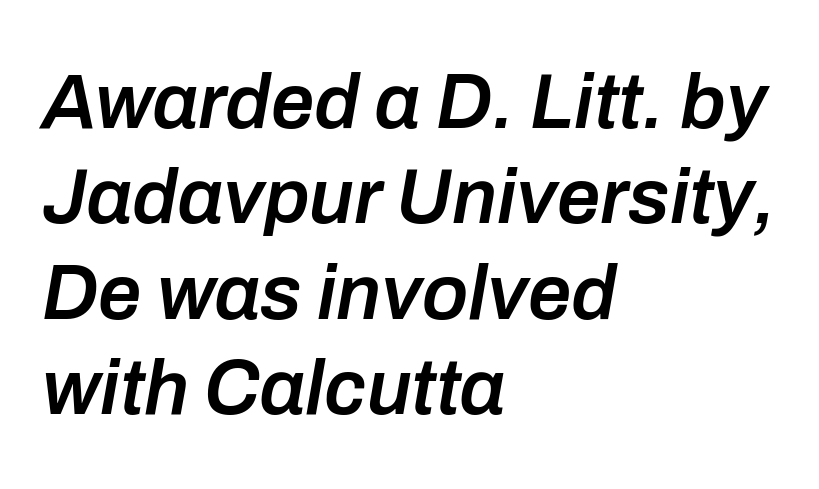
The image shows 77 px semibold type, italic (leaning right); set left-aligned, line spacing 1.24x, normal letter spacing, not underlined; low stroke contrast and a medium x-height.
